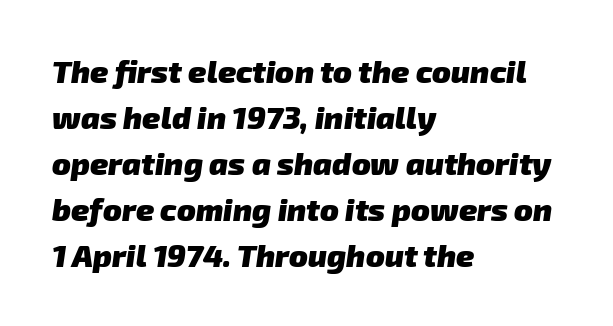
{"serif": "no", "bold": "yes", "weight": "heavy", "width": "normal", "stroke_contrast": "low", "x_height": "medium", "monospaced": "no", "underline": "no", "align": "left", "line_spacing": "normal", "line_spacing_ratio": 1.48, "letter_spacing": "normal", "letter_spacing_em": 0.0, "glyph_px": 31}
